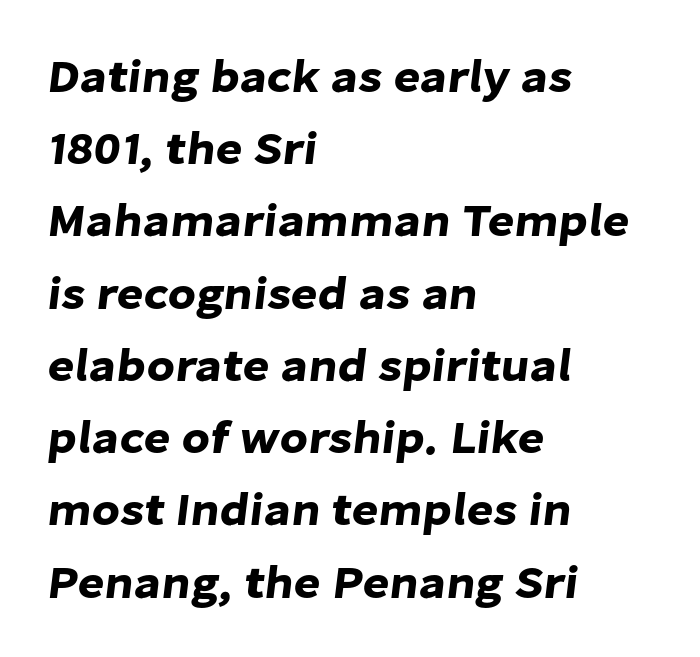
Q: Is the typeface a serif or a sans-serif typeface? A: Sans-serif.
Q: Is the text underlined? A: No.
Q: How is the paragraph aligned? A: Left-aligned.
Q: Is the spacing between letters normal or unusually wide? A: Normal.
Q: Is the spacing between lines tight, normal or loose? A: Normal.
Q: Width (condensed, normal, or wide)? A: Normal.
Q: Stroke contrast? A: Low.
Q: x-height? A: Medium.
Q: Monospaced? A: No.
